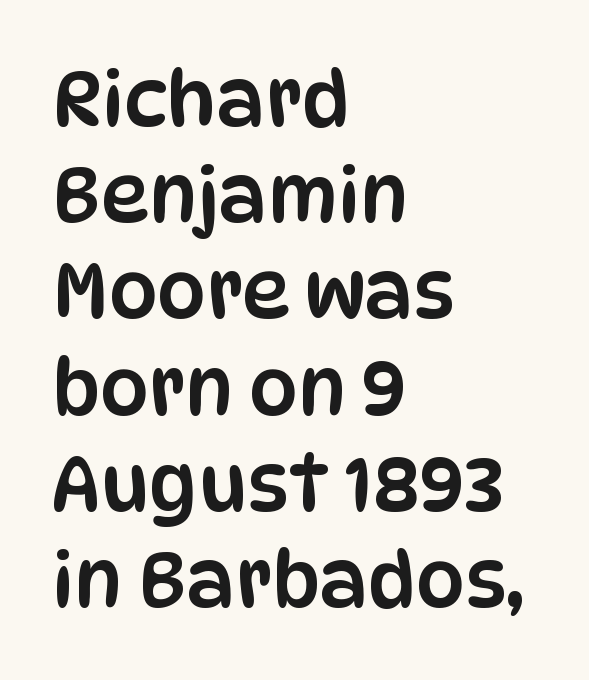
Vertical spacing — default. Just letters on the line, the space beneath them empty. Standard letterfit; no display-style spreading of the glyphs. Every character sits straight up, as roman type does. Every row of glyphs begins at an identical x-position on the left.
